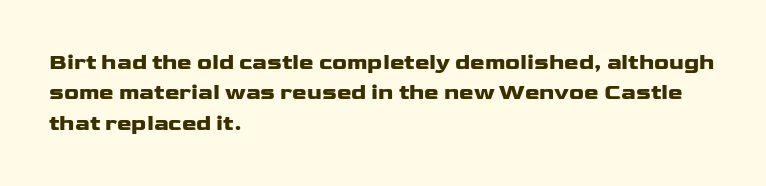
The paragraph shown leans on its left margin. The glyphs have the mass of a bold cut. How are the letters spaced? Ordinarily, with no added tracking. This sample uses an upright cut, with every glyph sitting square on the baseline.
